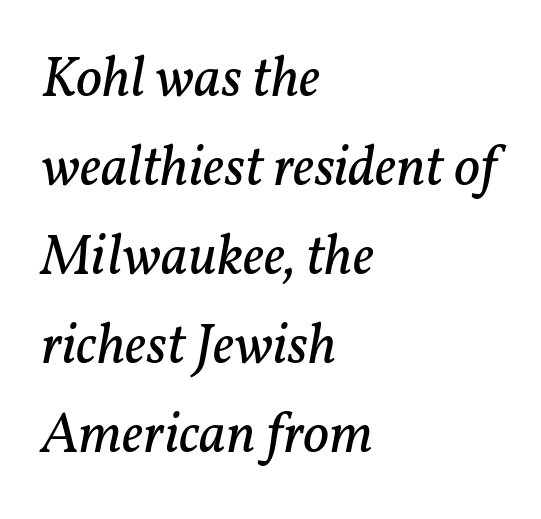
Compared with a centered layout, this one pins lines to the left instead. Is the stroke heavy? The answer is a plain regular-or-lighter. The text was rendered using a seriffed face with decorative stroke endings. Words float on clear page, feet unadorned.
